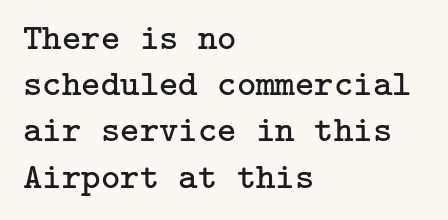
{"serif": "yes", "italic": "no", "bold": "no", "weight": "regular", "width": "normal", "stroke_contrast": "low", "x_height": "medium", "underline": "no", "align": "left", "line_spacing": "normal", "line_spacing_ratio": 1.25, "letter_spacing": "normal", "letter_spacing_em": 0.0, "glyph_px": 37}
